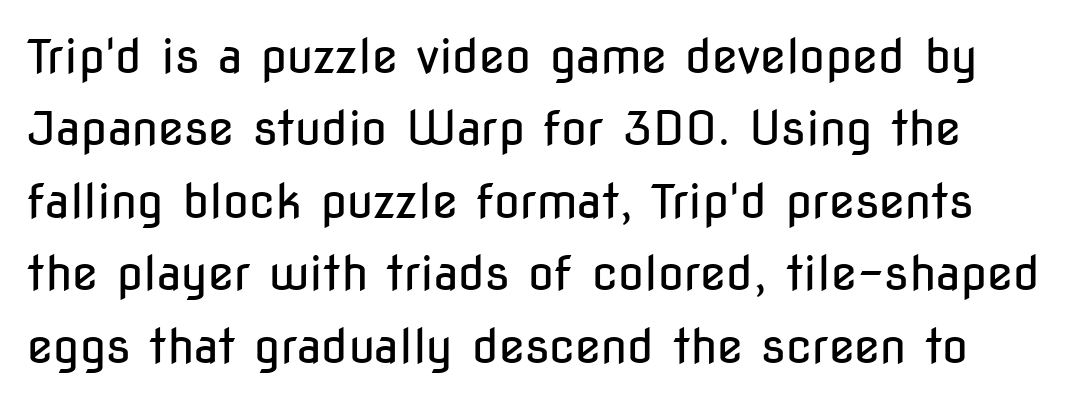
Q: Is the text bold? A: No.
Q: Is the text italic (slanted)? A: No, it is upright.
Q: Is the typeface a serif or a sans-serif typeface? A: Sans-serif.
Q: Is the text underlined? A: No.
Q: Is the spacing between letters normal or unusually wide? A: Normal.
Q: Is the spacing between lines tight, normal or loose? A: Normal.
Q: Width (condensed, normal, or wide)? A: Condensed.
Q: Stroke contrast? A: Low.
Q: x-height? A: Medium.
Q: Monospaced? A: No.
